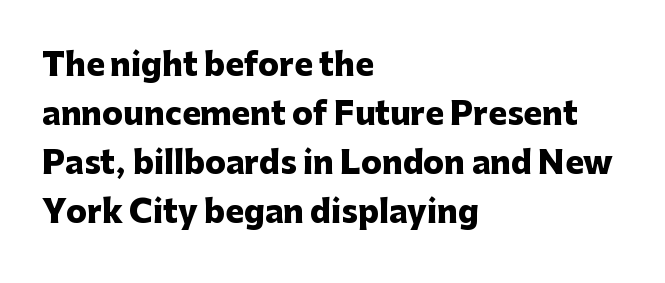
Q: Is the text bold? A: Yes.
Q: Is the text italic (slanted)? A: No, it is upright.
Q: Is the typeface a serif or a sans-serif typeface? A: Sans-serif.
Q: Is the text underlined? A: No.
Q: How is the paragraph aligned? A: Left-aligned.
Q: Is the spacing between letters normal or unusually wide? A: Normal.
Q: Is the spacing between lines tight, normal or loose? A: Normal.
Q: Width (condensed, normal, or wide)? A: Normal.
Q: Stroke contrast? A: Low.
Q: x-height? A: Medium.
Q: Monospaced? A: No.
